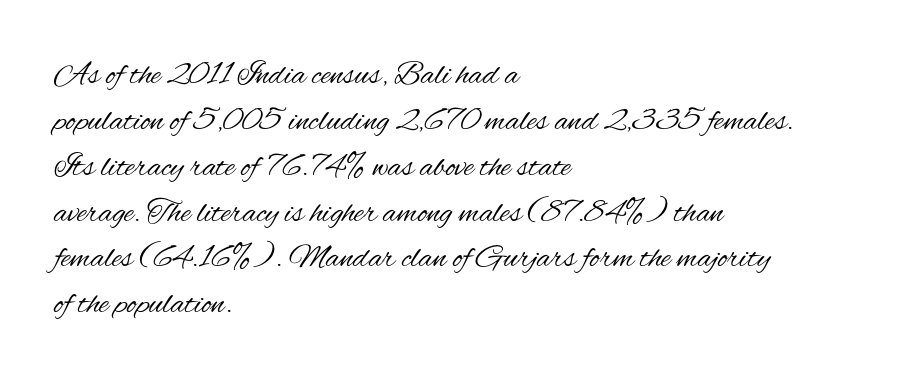
The image shows 33 px regular-weight, condensed sans-serif type; set left-aligned, normal line spacing (1.39x), normal letter spacing, not underlined; medium stroke contrast and a small x-height.
